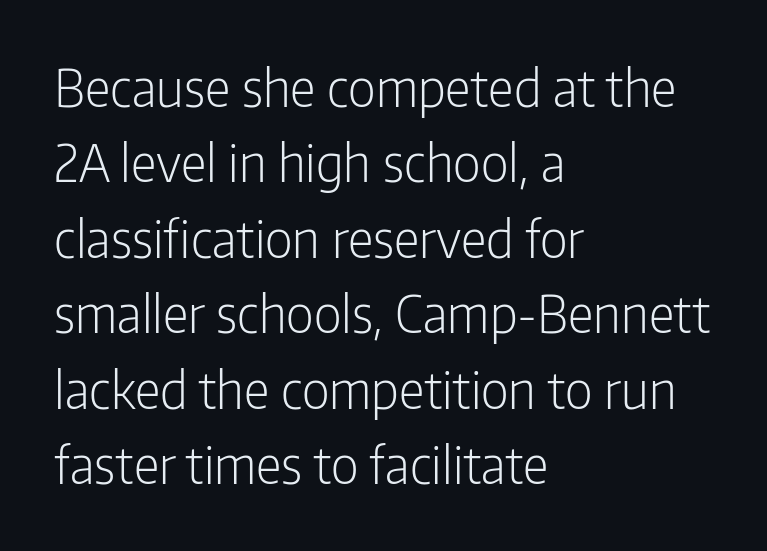
{"serif": "no", "italic": "no", "bold": "no", "weight": "light", "width": "condensed", "stroke_contrast": "low", "x_height": "medium", "monospaced": "no", "underline": "no", "align": "left", "line_spacing": "normal", "line_spacing_ratio": 1.48, "letter_spacing": "normal", "letter_spacing_em": 0.0, "glyph_px": 51}
